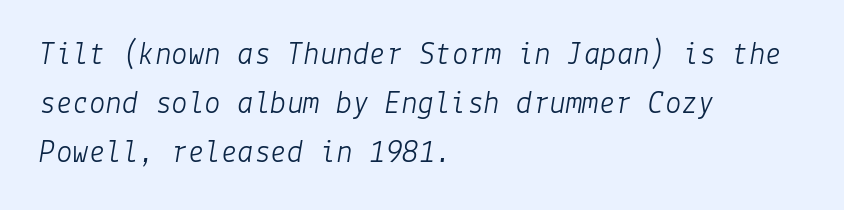
Q: Is the text bold? A: No.
Q: Is the text italic (slanted)? A: Yes, it leans right by about 9 degrees.
Q: Is the text underlined? A: No.
Q: How is the paragraph aligned? A: Left-aligned.
Q: Is the spacing between letters normal or unusually wide? A: Normal.
Q: Is the spacing between lines tight, normal or loose? A: Normal.
Q: Width (condensed, normal, or wide)? A: Normal.
Q: Stroke contrast? A: Low.
Q: x-height? A: Medium.
